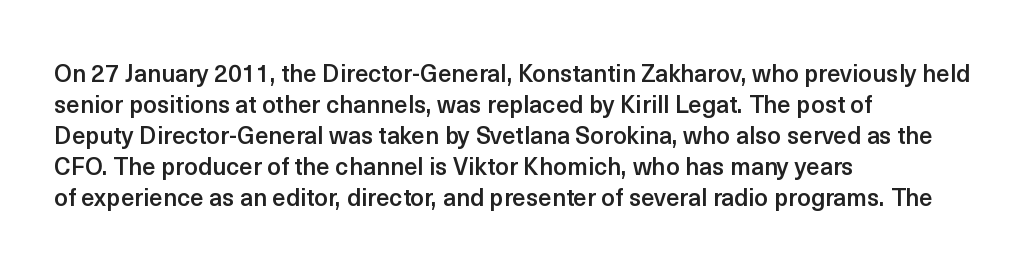
The strip under each line holds only bare page. Default kerning and tracking; the words read as compact shapes. This is the regular roman posture of the typeface. Regular leading. One-word summary of the alignment: left.
